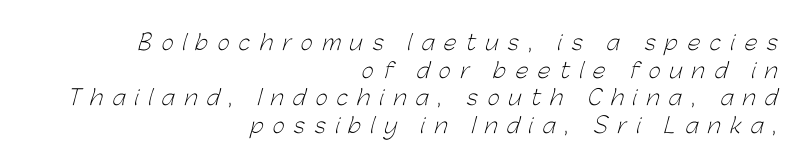
{"bold": "no", "underline": "no", "align": "right", "line_spacing": "normal", "line_spacing_ratio": 1.31, "letter_spacing": "wide", "letter_spacing_em": 0.45, "glyph_px": 21}
